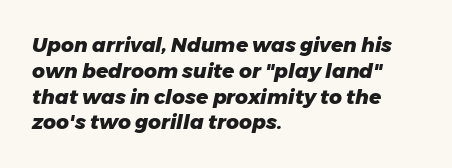
Words float on clear page, feet unadorned. Each word holds together tightly as a unit, with standard inter-letter gaps. The paragraph shown leans on its left margin. Is the type bold? Yes — the strokes are clearly thick and heavy. Summary of vertical rhythm: regular, with standard interline spacing.
